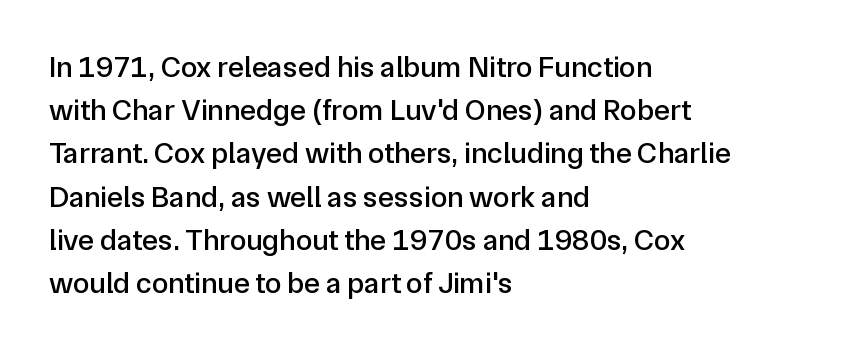
Q: Is the text italic (slanted)? A: No, it is upright.
Q: Is the typeface a serif or a sans-serif typeface? A: Sans-serif.
Q: Is the text underlined? A: No.
Q: How is the paragraph aligned? A: Left-aligned.
Q: Is the spacing between letters normal or unusually wide? A: Normal.
Q: Is the spacing between lines tight, normal or loose? A: Normal.
Q: Width (condensed, normal, or wide)? A: Normal.
Q: Stroke contrast? A: Low.
Q: x-height? A: Medium.
Q: Monospaced? A: No.
